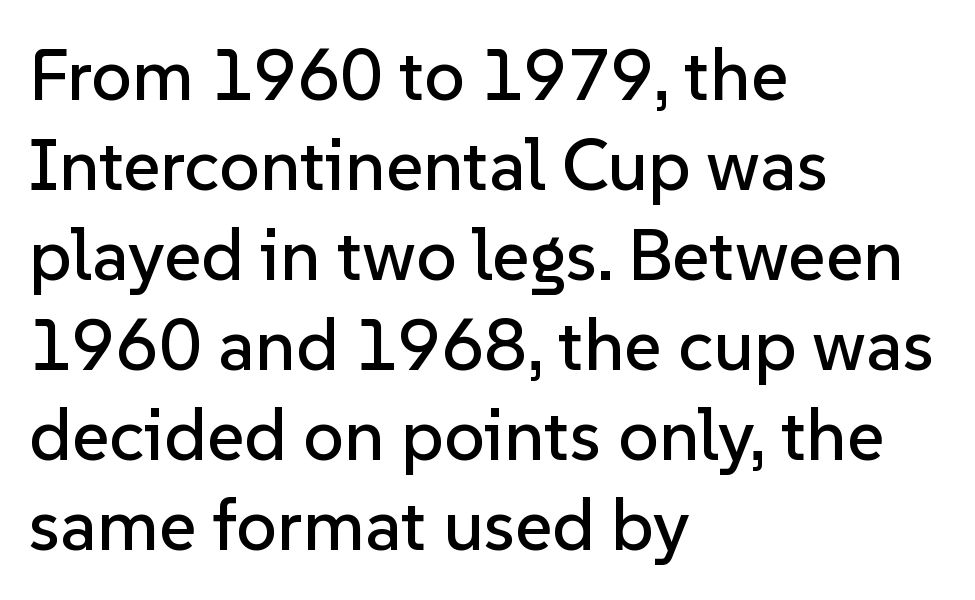
The image shows 72 px sans-serif type, upright; set left-aligned, normal line spacing (1.25x), normal letter spacing, not underlined; low stroke contrast and a medium x-height.
